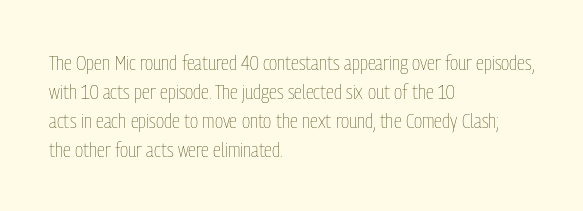
Q: Is the text bold? A: No.
Q: Is the text italic (slanted)? A: No, it is upright.
Q: Is the text underlined? A: No.
Q: How is the paragraph aligned? A: Left-aligned.
Q: Is the spacing between letters normal or unusually wide? A: Normal.
Q: Is the spacing between lines tight, normal or loose? A: Normal.
